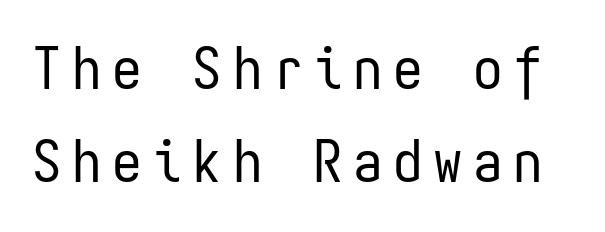
Q: Is the text bold? A: No.
Q: Is the text italic (slanted)? A: No, it is upright.
Q: Is the typeface a serif or a sans-serif typeface? A: Sans-serif.
Q: Is the text underlined? A: No.
Q: Is the spacing between lines tight, normal or loose? A: Normal.
Q: Width (condensed, normal, or wide)? A: Condensed.
Q: Stroke contrast? A: Low.
Q: x-height? A: Medium.
Q: Monospaced? A: Yes.
